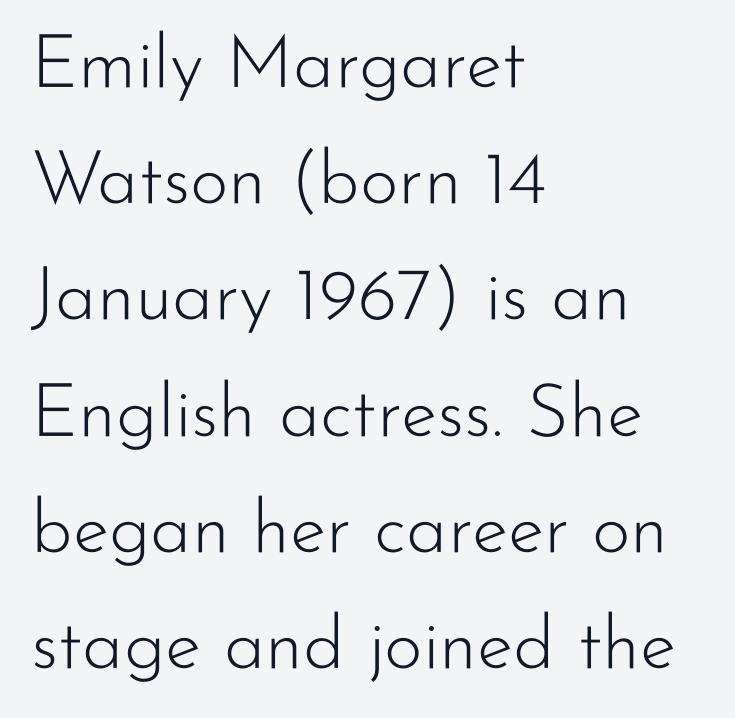
Q: Is the text bold? A: No.
Q: Is the text italic (slanted)? A: No, it is upright.
Q: Is the typeface a serif or a sans-serif typeface? A: Sans-serif.
Q: Is the text underlined? A: No.
Q: How is the paragraph aligned? A: Left-aligned.
Q: Is the spacing between letters normal or unusually wide? A: Normal.
Q: Is the spacing between lines tight, normal or loose? A: Normal.
Q: Width (condensed, normal, or wide)? A: Normal.
Q: Stroke contrast? A: Low.
Q: x-height? A: Small.
Q: Monospaced? A: No.
